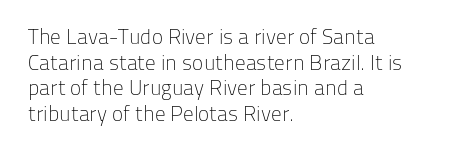
The image shows 21 px text type, upright; set left-aligned, line spacing 1.22x, normal letter spacing, not underlined.
